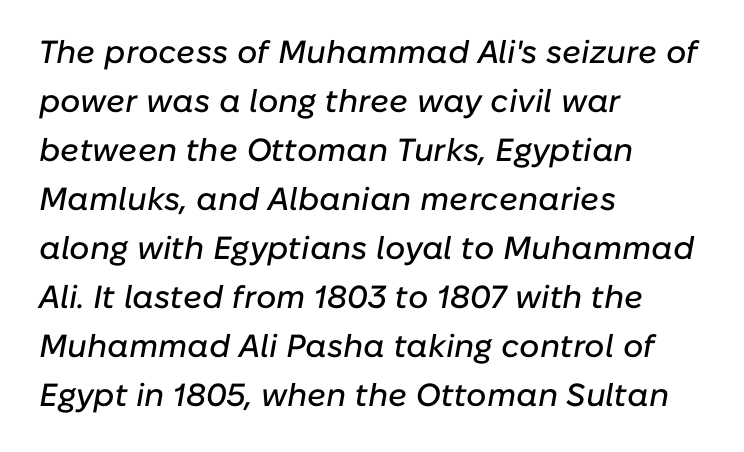
Q: Is the text italic (slanted)? A: Yes, it leans right by about 10 degrees.
Q: Is the text underlined? A: No.
Q: How is the paragraph aligned? A: Left-aligned.
Q: Is the spacing between letters normal or unusually wide? A: Normal.
Q: Is the spacing between lines tight, normal or loose? A: Normal.
Q: Width (condensed, normal, or wide)? A: Normal.
Q: Stroke contrast? A: Low.
Q: x-height? A: Medium.
Q: Monospaced? A: No.
